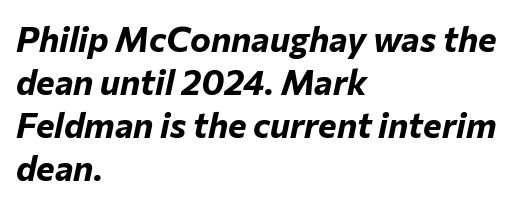
Think of a printed novel: that variable character pitch is what you see here. The type is set solid horizontally, with unmodified tracking. You can tell it's italic because the verticals aren't actually vertical. This rendering features lettering with no underline.
